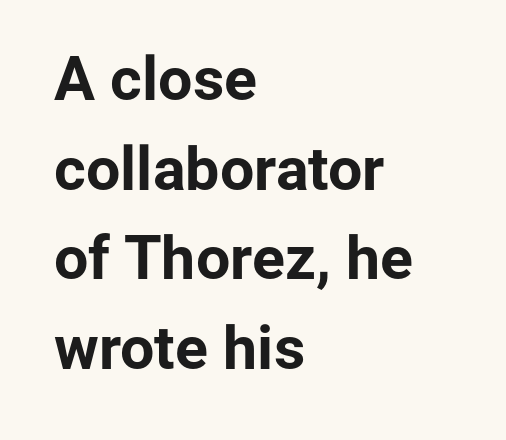
Q: Is the text bold? A: Yes.
Q: Is the text italic (slanted)? A: No, it is upright.
Q: Is the typeface a serif or a sans-serif typeface? A: Sans-serif.
Q: Is the text underlined? A: No.
Q: How is the paragraph aligned? A: Left-aligned.
Q: Is the spacing between letters normal or unusually wide? A: Normal.
Q: Is the spacing between lines tight, normal or loose? A: Normal.
Q: Width (condensed, normal, or wide)? A: Normal.
Q: Stroke contrast? A: Low.
Q: x-height? A: Medium.
Q: Monospaced? A: No.
